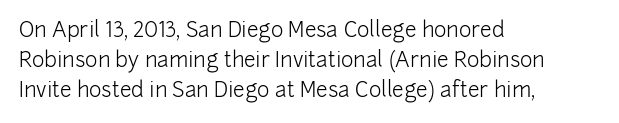
{"italic": "no", "bold": "no", "underline": "no", "align": "left", "line_spacing": "normal", "line_spacing_ratio": 1.44, "letter_spacing": "normal", "letter_spacing_em": 0.0, "glyph_px": 21}
